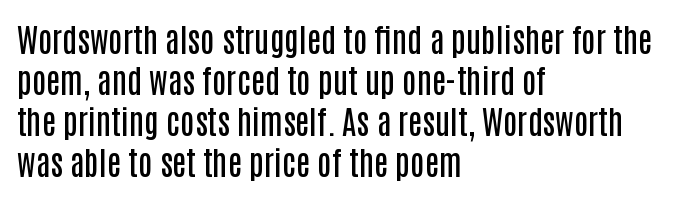
{"serif": "no", "italic": "no", "bold": "semi", "weight": "semibold", "width": "condensed", "stroke_contrast": "low", "x_height": "large", "monospaced": "no", "underline": "no", "align": "left", "line_spacing": "normal", "line_spacing_ratio": 1.28, "letter_spacing": "normal", "letter_spacing_em": 0.0, "glyph_px": 32}
